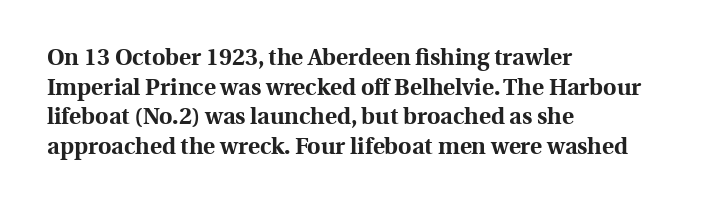
The image shows 23 px bold type, upright; set left-aligned, normal line spacing (1.29x), normal letter spacing, not underlined.
